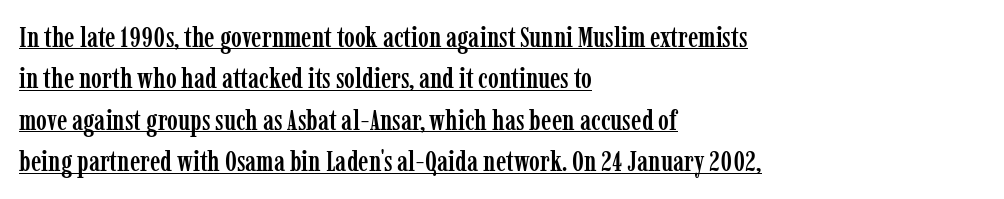
{"serif": "yes", "italic": "no", "width": "condensed", "stroke_contrast": "low", "x_height": "medium", "monospaced": "no", "underline": "yes", "align": "left", "line_spacing": "normal", "line_spacing_ratio": 1.43, "letter_spacing": "normal", "letter_spacing_em": 0.0, "glyph_px": 29}
